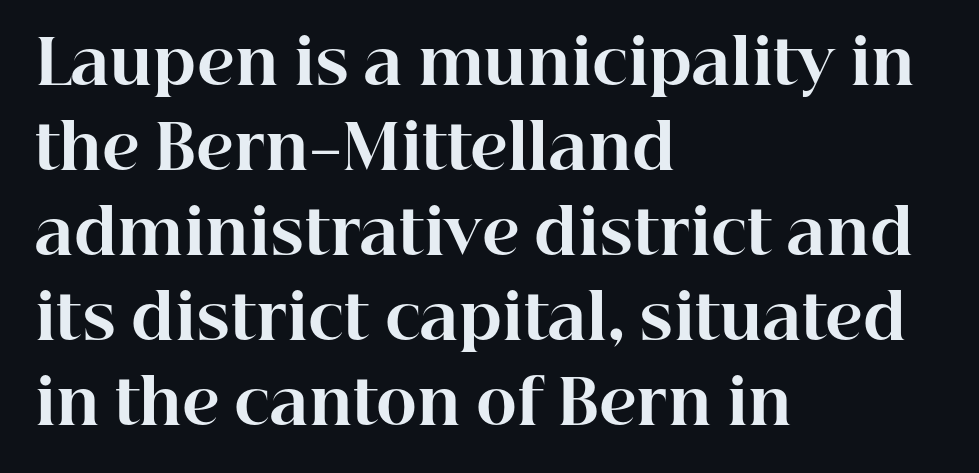
Leading matches the norm, producing a regular column. Decoration check: the copy has no underline. These lines carry a lot of weight — the face is fully bold. This rendering leaves character spacing at its baseline value.
